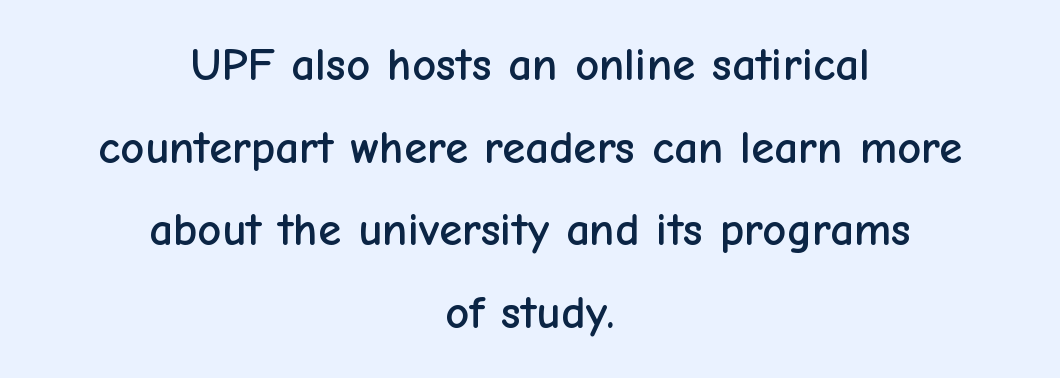
{"serif": "no", "italic": "no", "width": "normal", "stroke_contrast": "low", "x_height": "medium", "monospaced": "no", "underline": "no", "align": "center", "line_spacing_ratio": 1.76, "letter_spacing": "normal", "letter_spacing_em": 0.0, "glyph_px": 47}
